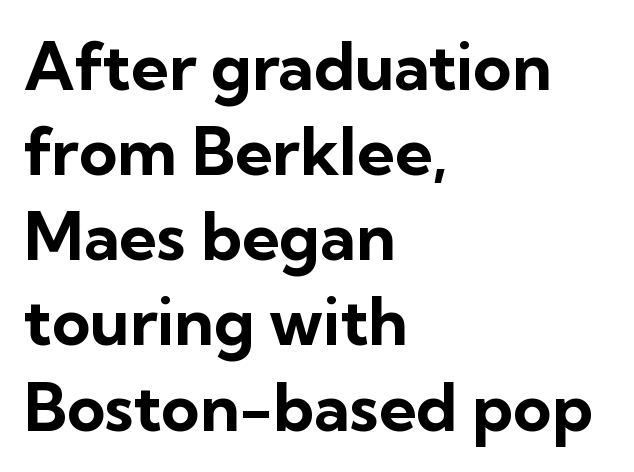
Q: Is the text bold? A: Yes.
Q: Is the text italic (slanted)? A: No, it is upright.
Q: Is the typeface a serif or a sans-serif typeface? A: Sans-serif.
Q: Is the text underlined? A: No.
Q: How is the paragraph aligned? A: Left-aligned.
Q: Is the spacing between letters normal or unusually wide? A: Normal.
Q: Is the spacing between lines tight, normal or loose? A: Normal.
Q: Width (condensed, normal, or wide)? A: Normal.
Q: Stroke contrast? A: Low.
Q: x-height? A: Medium.
Q: Monospaced? A: No.
